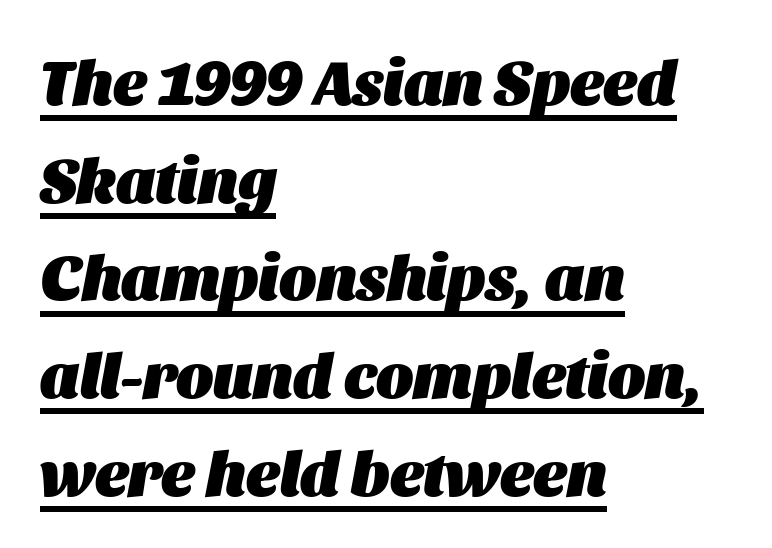
Heavy-handed strokes throughout: this text is bold. The typesetter has applied underlining to the passage shown. The ragged edge is on the right, which tells us the setting is flush left. Do the characters align in a grid? No, the font is proportional. Reading down the column, the eye jumps a familiar distance to each next line. Slanted lettering throughout.
